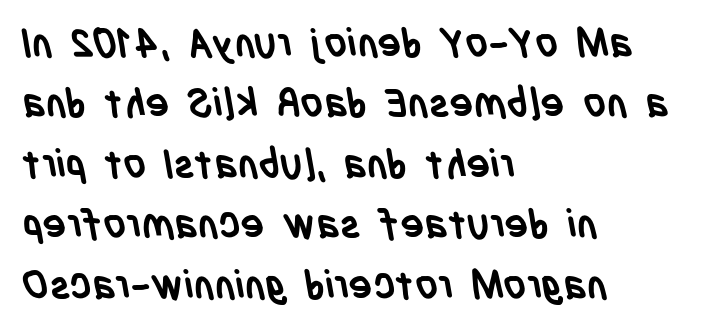
Standard letterfit; no display-style spreading of the glyphs. Strong, thick strokes mark this as bold type. Typeset ragged right — the left edge is the straight one. Varying glyph widths throughout — classic text-font behaviour. The strip under each line holds only bare page. I'd call this a sans setting — the letters go barefoot.
